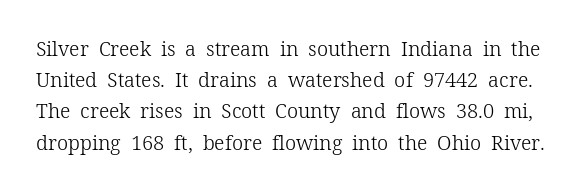
A typesetter would mark this as roman, not italic. Any mark beneath the type? The region is blank. The block of text has a typical density, with ordinary space between rows. Nothing heavy about these letters — not bold at all.
